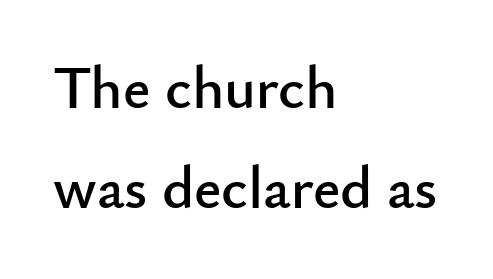
Has an underline been added? It has not. To sum up the face: it is a sans, with no serifs. The type sits square on the baseline with zero lean. A student would call this left alignment; a typographer would say flush left, rag right.
